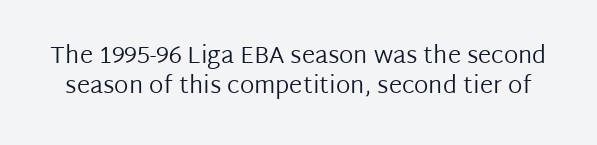
{"italic": "no", "bold": "no", "underline": "no", "line_spacing_ratio": 1.23, "letter_spacing": "normal", "letter_spacing_em": 0.0, "glyph_px": 24}
